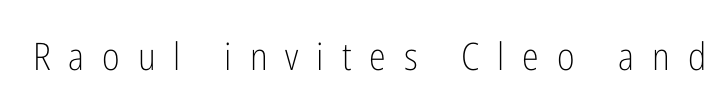
Stems and bowls with no extra thickness — not bold. These lines are composed in type without serifs. Substantial extra tracking has been applied to these lines. Posture: upright roman.
